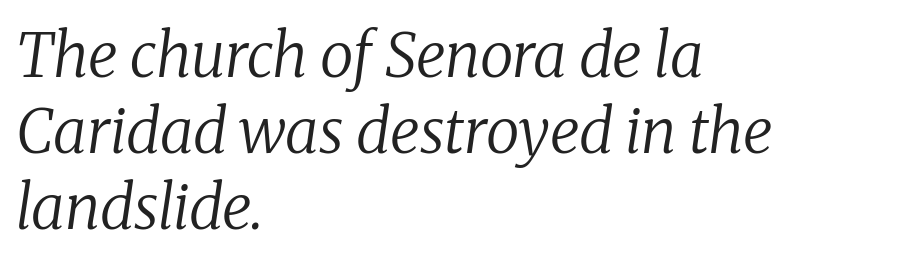
You could call the tracking neutral — neither tight nor loose. Observe the serifs anchoring each vertical stroke in this sample. These lines are set flush left with a ragged right edge. Proportional: the letters do not fall into vertical columns. The specimen omits any rule beneath the text block's lines.
